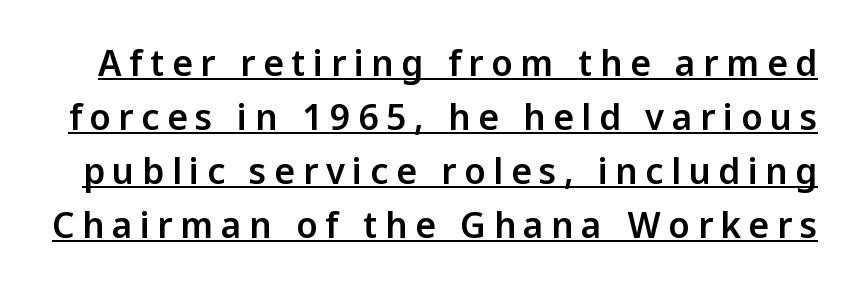
The image shows 35 px sans-serif type, upright; set normal line spacing (1.54x), unusually wide letter spacing (+0.22 em), underlined; low stroke contrast and a medium x-height.
